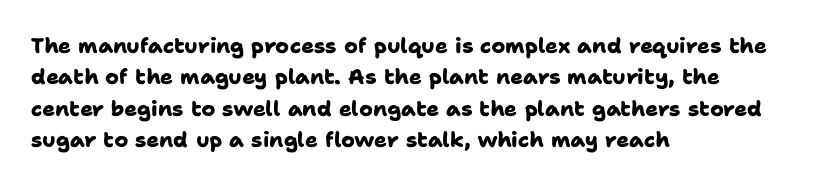
The image shows 21 px bold type; set left-aligned, normal line spacing (1.49x), normal letter spacing, not underlined.
